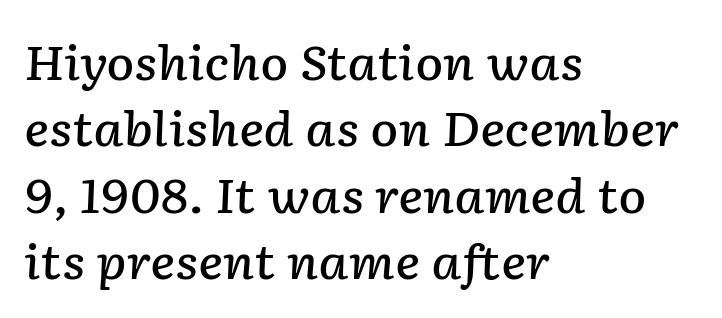
{"italic": "yes", "lean": "right", "slant_degrees": 2, "bold": "semi", "weight": "semibold", "width": "normal", "stroke_contrast": "low", "x_height": "medium", "monospaced": "no", "underline": "no", "align": "left", "line_spacing": "normal", "line_spacing_ratio": 1.41, "letter_spacing": "normal", "letter_spacing_em": 0.0, "glyph_px": 47}
